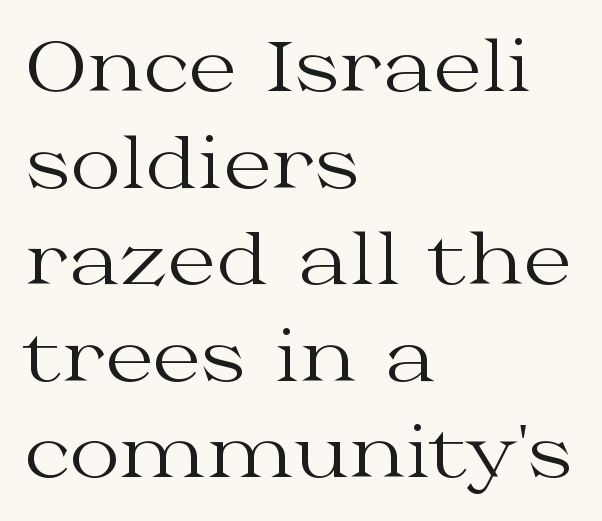
Q: Is the text bold? A: No.
Q: Is the text italic (slanted)? A: No, it is upright.
Q: Is the typeface a serif or a sans-serif typeface? A: Serif.
Q: Is the text underlined? A: No.
Q: How is the paragraph aligned? A: Left-aligned.
Q: Is the spacing between letters normal or unusually wide? A: Normal.
Q: Is the spacing between lines tight, normal or loose? A: Normal.
Q: Width (condensed, normal, or wide)? A: Wide.
Q: Stroke contrast? A: Medium.
Q: x-height? A: Medium.
Q: Monospaced? A: No.
